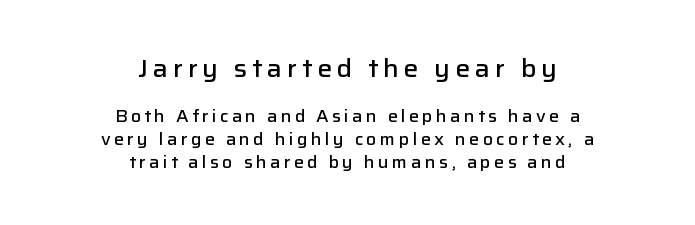
Bold? Not quite — semibold, heavier than regular but stopping short. Summary of vertical rhythm: regular, with standard interline spacing. Notice how the stems are strictly vertical — no italics here. Size contrast runs from large at the top to small at the bottom. Check under the words: just untouched page.
